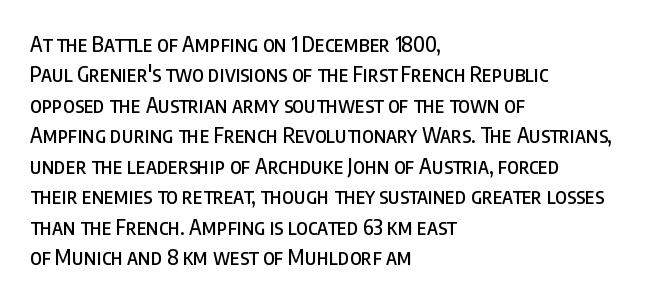
{"italic": "no", "underline": "no", "align": "left", "line_spacing": "normal", "line_spacing_ratio": 1.45, "letter_spacing": "normal", "letter_spacing_em": 0.0, "glyph_px": 21}
